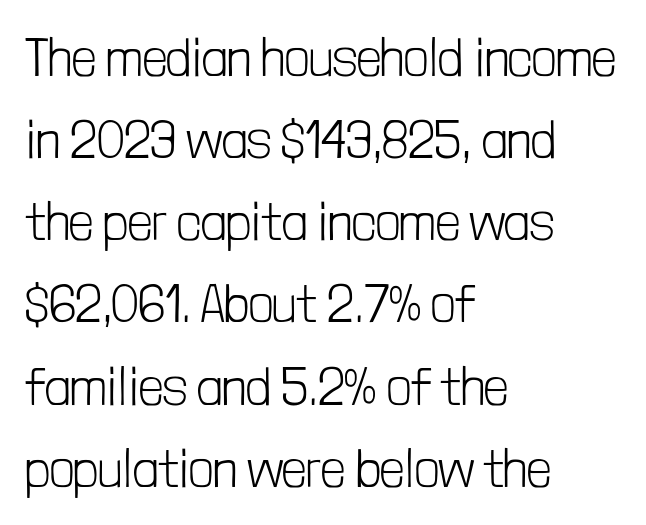
The image shows 53 px light, condensed sans-serif type, upright; set left-aligned, normal line spacing (1.55x), normal letter spacing, not underlined; low stroke contrast and a medium x-height.
